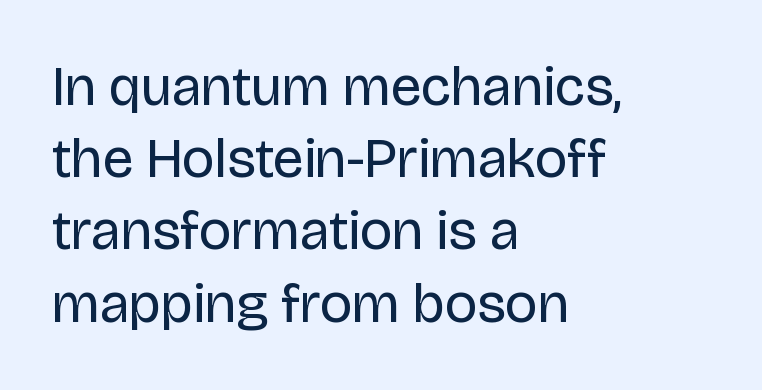
Q: Is the text bold? A: No.
Q: Is the text italic (slanted)? A: No, it is upright.
Q: Is the typeface a serif or a sans-serif typeface? A: Sans-serif.
Q: Is the text underlined? A: No.
Q: How is the paragraph aligned? A: Left-aligned.
Q: Is the spacing between letters normal or unusually wide? A: Normal.
Q: Is the spacing between lines tight, normal or loose? A: Normal.
Q: Width (condensed, normal, or wide)? A: Normal.
Q: Stroke contrast? A: Low.
Q: x-height? A: Large.
Q: Monospaced? A: No.
